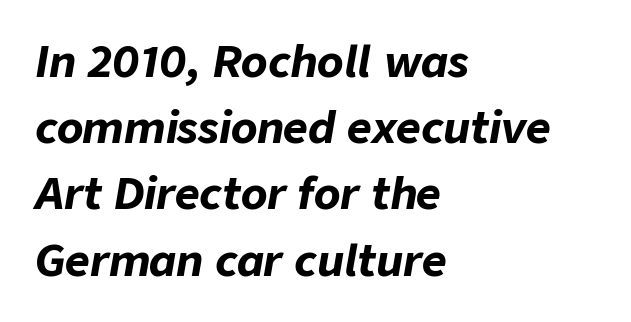
The image shows 43 px bold type, italic (leaning right); set left-aligned, normal line spacing (1.54x), normal letter spacing, not underlined; low stroke contrast and a medium x-height.
